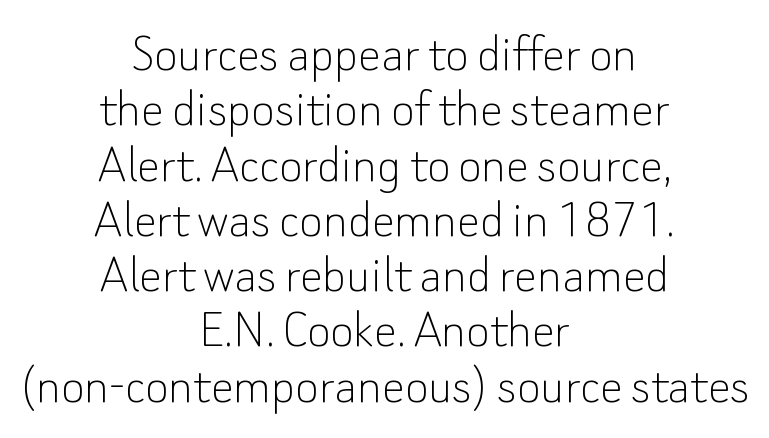
Q: Is the text bold? A: No.
Q: Is the text italic (slanted)? A: No, it is upright.
Q: Is the typeface a serif or a sans-serif typeface? A: Sans-serif.
Q: Is the text underlined? A: No.
Q: How is the paragraph aligned? A: Centered.
Q: Is the spacing between letters normal or unusually wide? A: Normal.
Q: Is the spacing between lines tight, normal or loose? A: Tight.
Q: Width (condensed, normal, or wide)? A: Normal.
Q: Stroke contrast? A: Low.
Q: x-height? A: Small.
Q: Monospaced? A: No.
